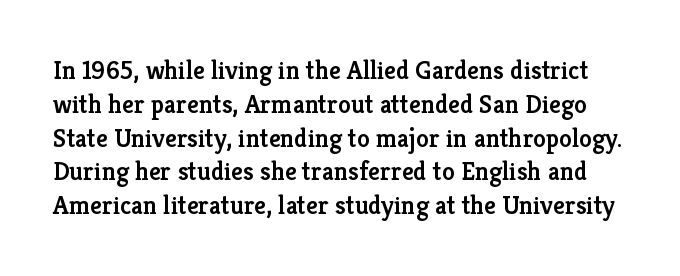
{"italic": "no", "bold": "semi", "underline": "no", "line_spacing": "normal", "line_spacing_ratio": 1.3, "letter_spacing": "normal", "letter_spacing_em": 0.0, "glyph_px": 26}
